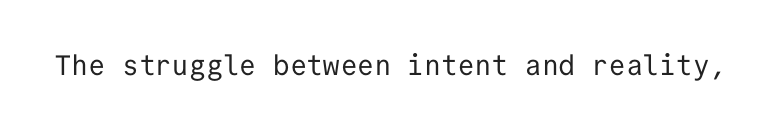
The image shows 28 px regular-weight sans-serif type, upright, monospaced; set normal letter spacing, not underlined; low stroke contrast and a medium x-height.
